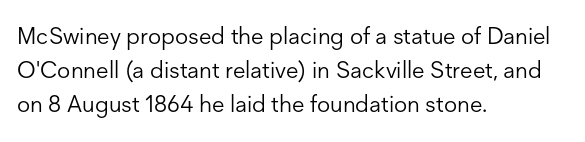
Q: Is the text bold? A: No.
Q: Is the text italic (slanted)? A: No, it is upright.
Q: Is the text underlined? A: No.
Q: How is the paragraph aligned? A: Left-aligned.
Q: Is the spacing between letters normal or unusually wide? A: Normal.
Q: Is the spacing between lines tight, normal or loose? A: Normal.
